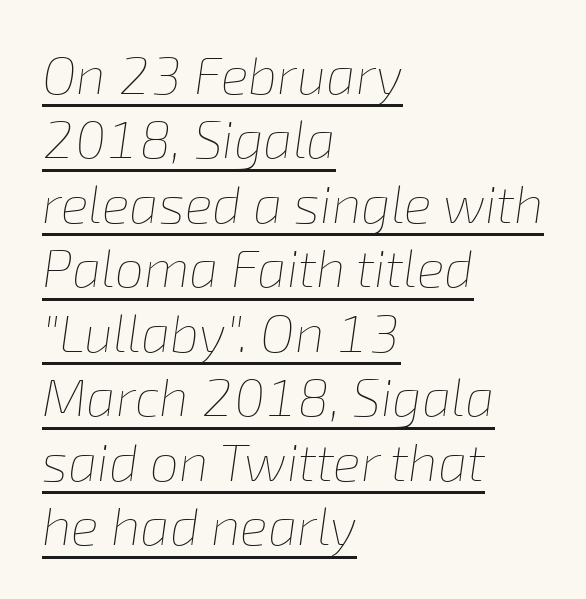
The image shows 52 px thin type, italic (leaning right); set left-aligned, line spacing 1.24x, normal letter spacing, underlined; low stroke contrast and a medium x-height.
